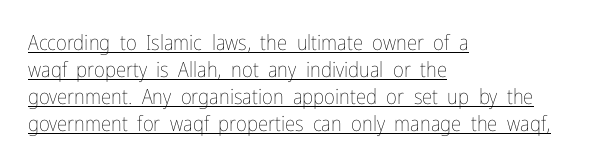
Teacher's note: observe the even left margin — that is flush-left alignment. Notice how the stems are strictly vertical — no italics here. In designer terms, the underline attribute is active on this setting. A typesetter would call this leading conventional body-copy spacing.
